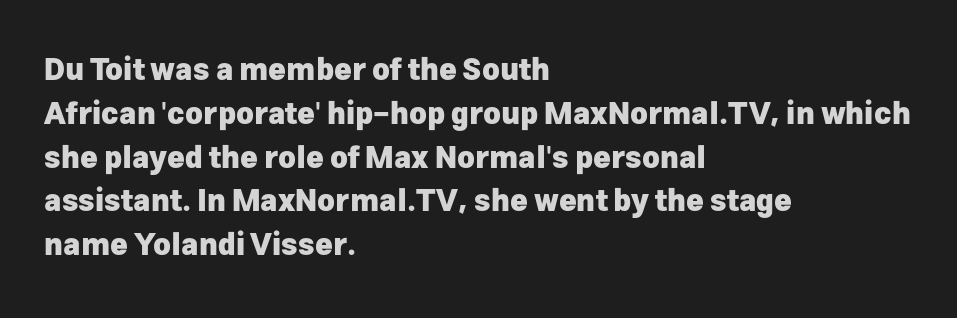
The text block is weighted toward the left margin, trailing off unevenly rightward. The letters carry no serifs — their stems end cleanly without finishing strokes. Horizontal bands of white between lines are of average thickness. Spacing verdict: proportional, widths tailored to each character. The typography opts for an upright posture over an oblique one.
